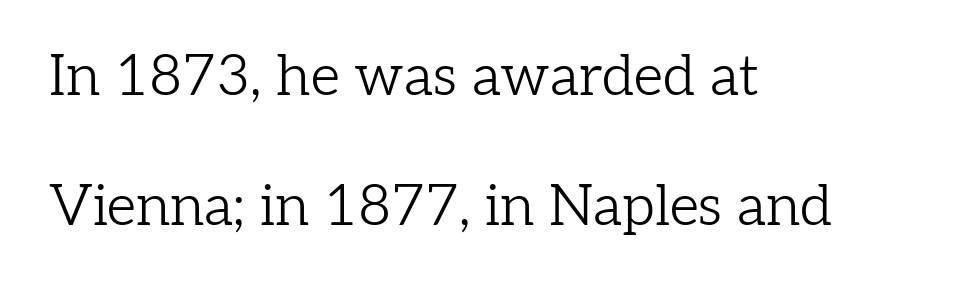
Q: Is the text bold? A: No.
Q: Is the text italic (slanted)? A: No, it is upright.
Q: Is the typeface a serif or a sans-serif typeface? A: Serif.
Q: Is the text underlined? A: No.
Q: How is the paragraph aligned? A: Left-aligned.
Q: Is the spacing between letters normal or unusually wide? A: Normal.
Q: Is the spacing between lines tight, normal or loose? A: Loose.
Q: Width (condensed, normal, or wide)? A: Normal.
Q: Stroke contrast? A: Low.
Q: x-height? A: Medium.
Q: Monospaced? A: No.
